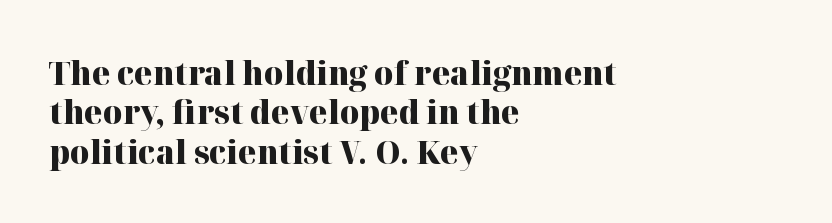
{"serif": "yes", "italic": "no", "bold": "yes", "weight": "heavy", "width": "normal", "stroke_contrast": "high", "x_height": "medium", "monospaced": "no", "underline": "no", "align": "left", "line_spacing_ratio": 1.19, "letter_spacing": "normal", "letter_spacing_em": 0.0, "glyph_px": 33}
